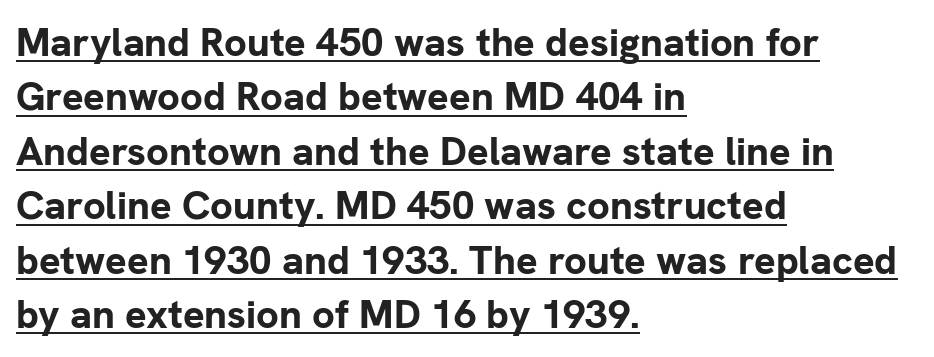
{"serif": "no", "italic": "no", "bold": "yes", "weight": "bold", "width": "normal", "stroke_contrast": "low", "x_height": "medium", "monospaced": "no", "underline": "yes", "align": "left", "line_spacing": "normal", "line_spacing_ratio": 1.36, "letter_spacing": "normal", "letter_spacing_em": 0.0, "glyph_px": 40}
